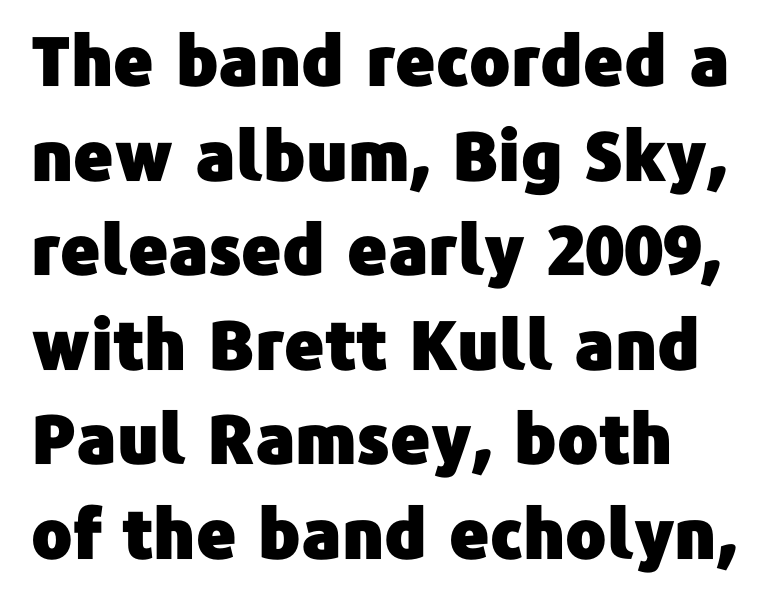
The image shows 68 px sans-serif type, upright; set left-aligned, normal line spacing (1.39x), normal letter spacing, not underlined; low stroke contrast and a medium x-height.
